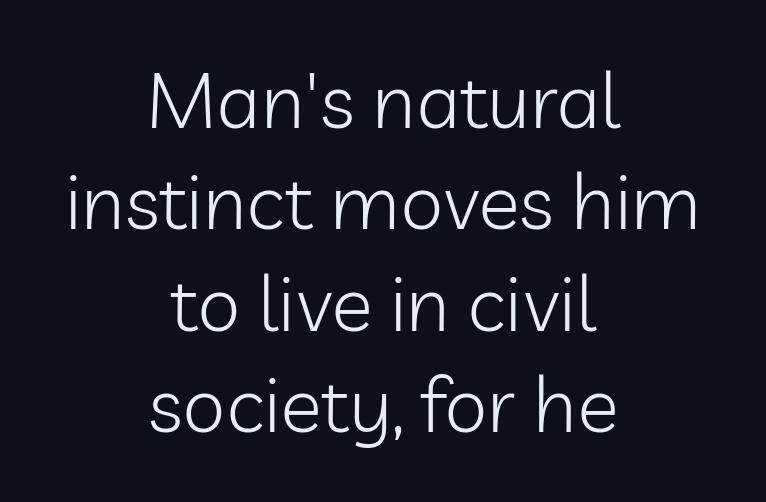
The image shows 78 px light sans-serif type, upright; set centered, normal line spacing (1.3x), normal letter spacing, not underlined; low stroke contrast and a medium x-height.
